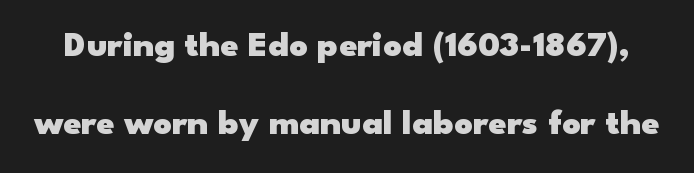
The type sits square on the baseline with zero lean. Widely set lines give the paragraph a tall, airy silhouette. Heavy-handed strokes throughout: this text is bold. In terms of letterspacing, this is plain default setting. The designer went with a sans here, leaving each stem footless. A clean baseline with only descenders dipping below it.
